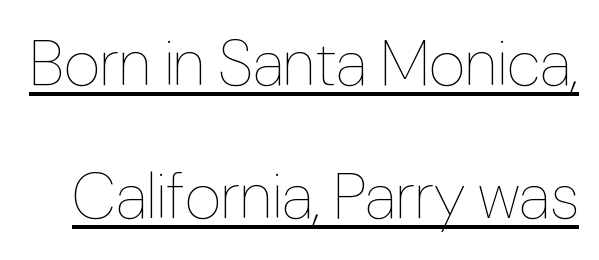
Q: Is the text bold? A: No.
Q: Is the text italic (slanted)? A: No, it is upright.
Q: Is the text underlined? A: Yes.
Q: Is the spacing between letters normal or unusually wide? A: Normal.
Q: Is the spacing between lines tight, normal or loose? A: Loose.
Q: Width (condensed, normal, or wide)? A: Condensed.
Q: Stroke contrast? A: Low.
Q: x-height? A: Medium.
Q: Monospaced? A: No.
